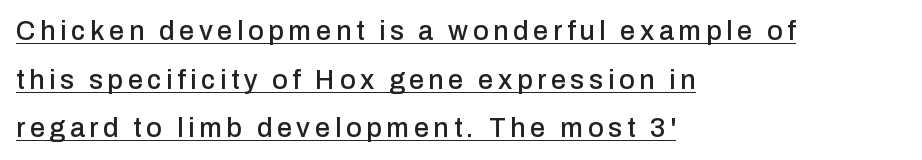
The image shows 27 px text type, upright; set left-aligned, line spacing 1.8x, underlined.
